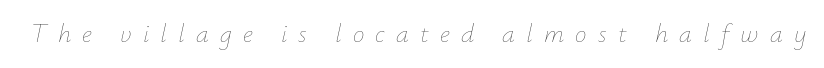
Q: Is the text bold? A: No.
Q: Is the text italic (slanted)? A: Yes, it leans right by about 12 degrees.
Q: Is the text underlined? A: No.
Q: Is the spacing between letters normal or unusually wide? A: Unusually wide.
